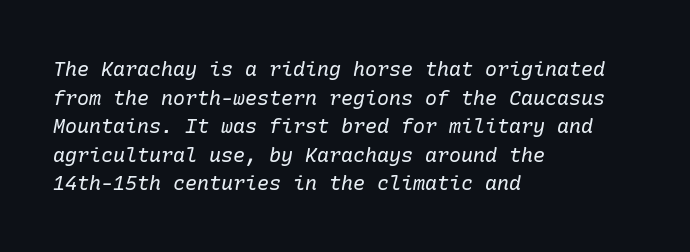
The image shows 20 px text type, italic (leaning right); set left-aligned, normal line spacing (1.43x), normal letter spacing, not underlined.
